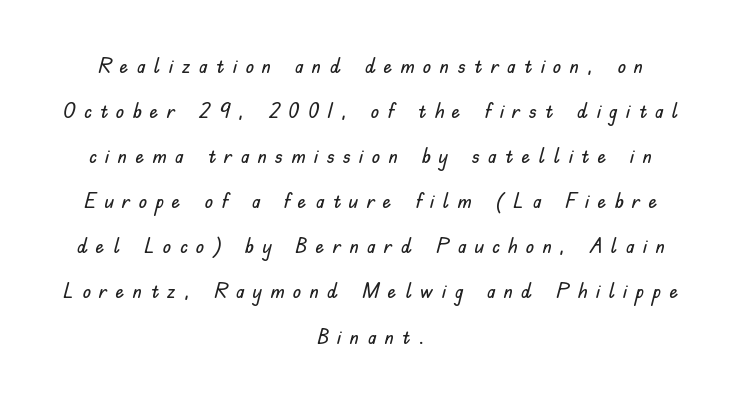
The image shows 22 px text type; set centered, loose line spacing (2.05x), unusually wide letter spacing (+0.37 em), not underlined.
